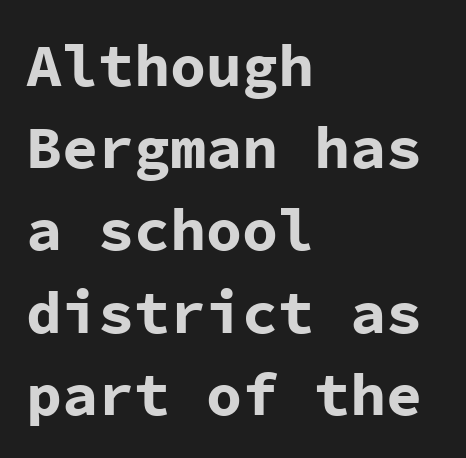
The font is running at its bold setting. Caption: standard tracking, unaltered. The text was rendered using a sans face with plain stroke endings. The rendering uses typewriter-style spacing with identical character cells. This rendering uses left alignment, leaving the right contour irregular. Clear beneath every line of the passage.
